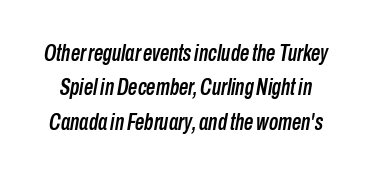
The image shows 23 px text type, italic (leaning right); set normal line spacing (1.5x), normal letter spacing, not underlined.
